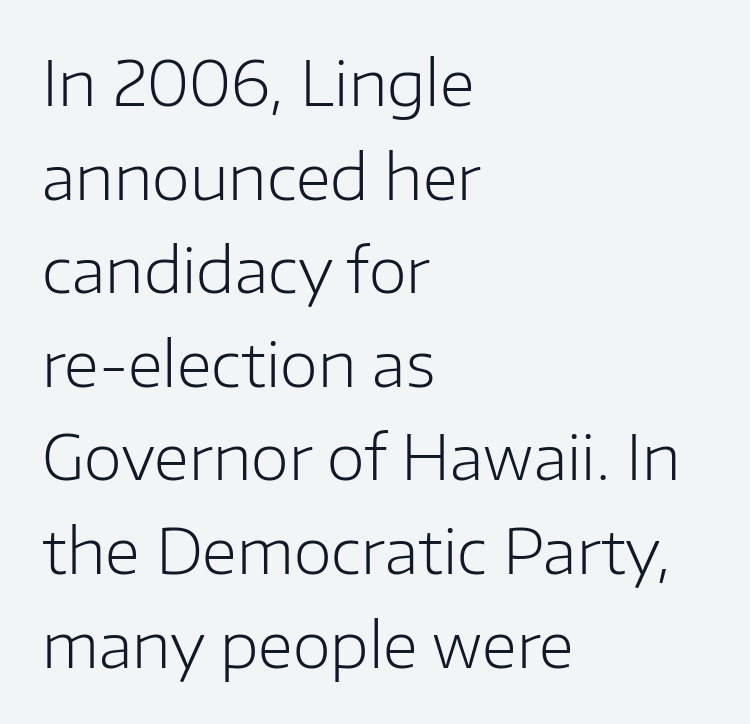
{"serif": "no", "italic": "no", "bold": "no", "weight": "light", "width": "normal", "stroke_contrast": "low", "x_height": "medium", "monospaced": "no", "underline": "no", "align": "left", "line_spacing": "normal", "line_spacing_ratio": 1.51, "letter_spacing": "normal", "letter_spacing_em": 0.0, "glyph_px": 62}
